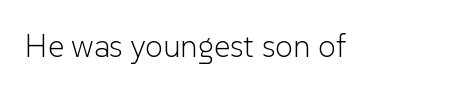
The face used here is a sans, in the tradition of grotesques and geometrics. These lines are rendered in a variable-pitch font. This rendering features lettering with no underline. Standard letterfit; no display-style spreading of the glyphs. The passage shown is not bold in any degree.
